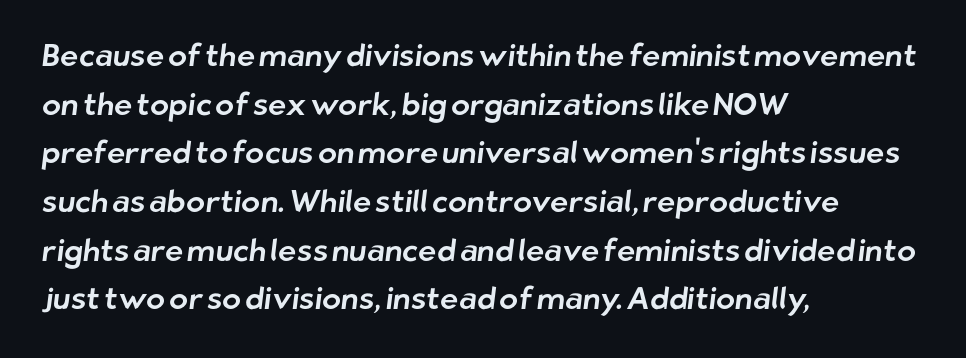
These lines are rendered in a variable-pitch font. Where is the straight margin? On the left. Students, observe: this is what conventionally led text looks like. Is the letter spacing exaggerated? No — it looks like the ordinary default. Has an underline been added? It has not. Font category for this specimen: sans-serif.
